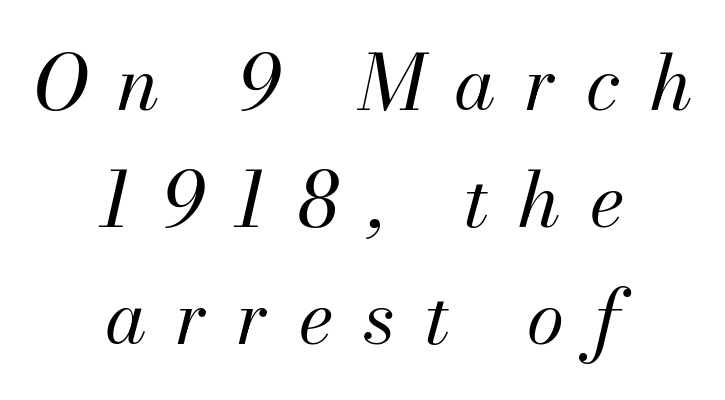
{"italic": "yes", "lean": "right", "slant_degrees": 13, "bold": "no", "weight": "regular", "width": "normal", "stroke_contrast": "medium", "x_height": "small", "monospaced": "no", "underline": "no", "align": "center", "line_spacing": "normal", "line_spacing_ratio": 1.54, "letter_spacing": "wide", "letter_spacing_em": 0.39, "glyph_px": 76}
